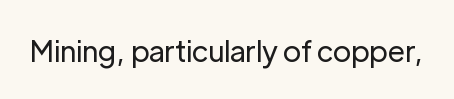
Q: Is the text bold? A: No.
Q: Is the text italic (slanted)? A: No, it is upright.
Q: Is the typeface a serif or a sans-serif typeface? A: Sans-serif.
Q: Is the text underlined? A: No.
Q: Is the spacing between letters normal or unusually wide? A: Normal.
Q: Width (condensed, normal, or wide)? A: Normal.
Q: Stroke contrast? A: Low.
Q: x-height? A: Medium.
Q: Monospaced? A: No.
